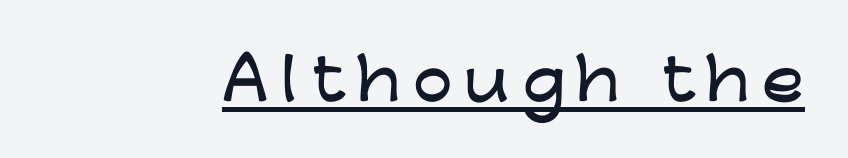
{"serif": "no", "italic": "no", "width": "wide", "stroke_contrast": "low", "x_height": "medium", "monospaced": "no", "underline": "yes", "letter_spacing": "wide", "letter_spacing_em": 0.23, "glyph_px": 56}
